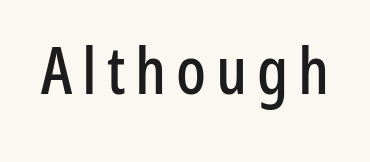
The image shows 66 px condensed sans-serif type, upright; set not underlined; low stroke contrast and a medium x-height.
